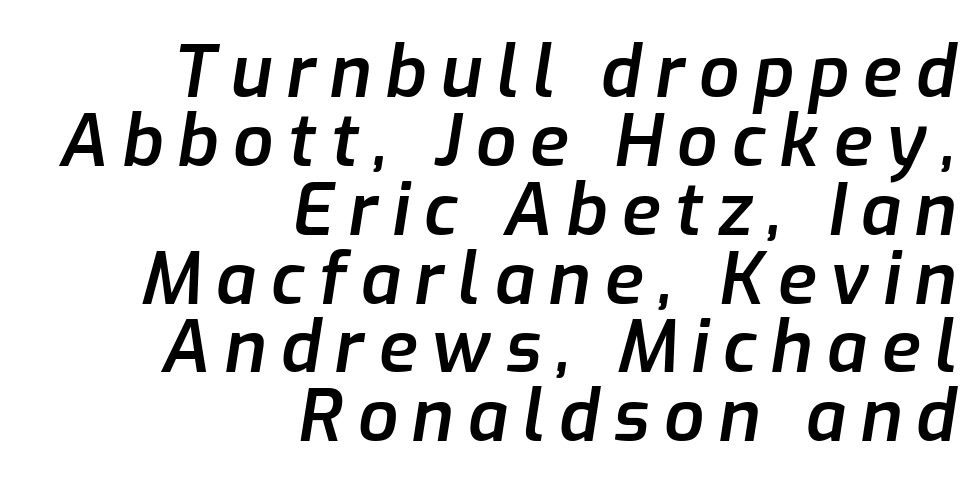
{"italic": "yes", "lean": "right", "slant_degrees": 9, "bold": "semi", "weight": "semibold", "width": "normal", "stroke_contrast": "low", "x_height": "medium", "monospaced": "no", "underline": "no", "align": "right", "line_spacing": "tight", "line_spacing_ratio": 0.97, "letter_spacing": "wide", "letter_spacing_em": 0.2, "glyph_px": 71}
